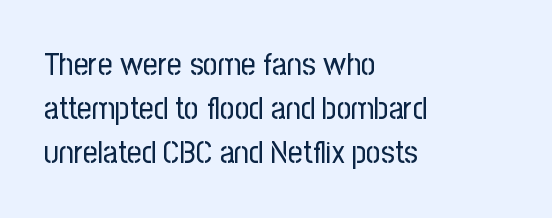
Q: Is the text bold? A: No.
Q: Is the text italic (slanted)? A: No, it is upright.
Q: Is the typeface a serif or a sans-serif typeface? A: Sans-serif.
Q: Is the text underlined? A: No.
Q: How is the paragraph aligned? A: Left-aligned.
Q: Is the spacing between letters normal or unusually wide? A: Normal.
Q: Is the spacing between lines tight, normal or loose? A: Normal.
Q: Width (condensed, normal, or wide)? A: Condensed.
Q: Stroke contrast? A: Low.
Q: x-height? A: Medium.
Q: Monospaced? A: No.
